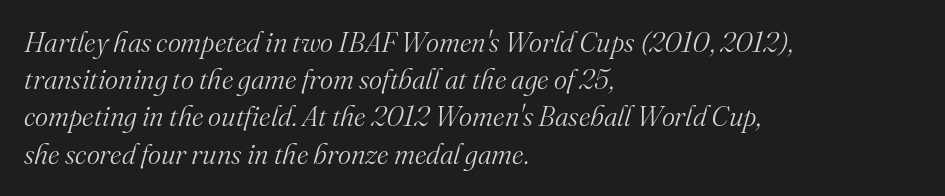
{"serif": "yes", "italic": "yes", "lean": "right", "slant_degrees": 16, "bold": "no", "weight": "light", "width": "normal", "stroke_contrast": "medium", "x_height": "small", "monospaced": "no", "underline": "no", "align": "left", "line_spacing": "normal", "line_spacing_ratio": 1.33, "letter_spacing": "normal", "letter_spacing_em": 0.0, "glyph_px": 28}
